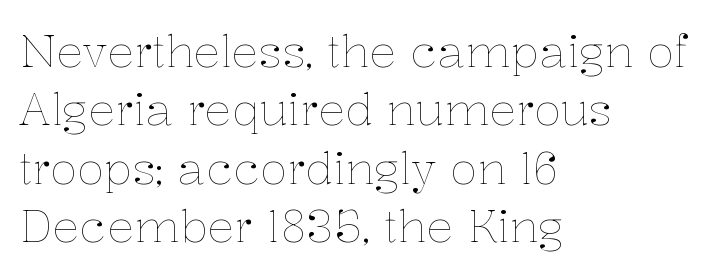
You could not count columns in this text — the font is proportionally spaced. No extra ink here — the face is not bold. These lines keep a tight, regular rhythm from letter to letter. Compared with a centered layout, this one pins lines to the left instead. No word sits above an underline.
